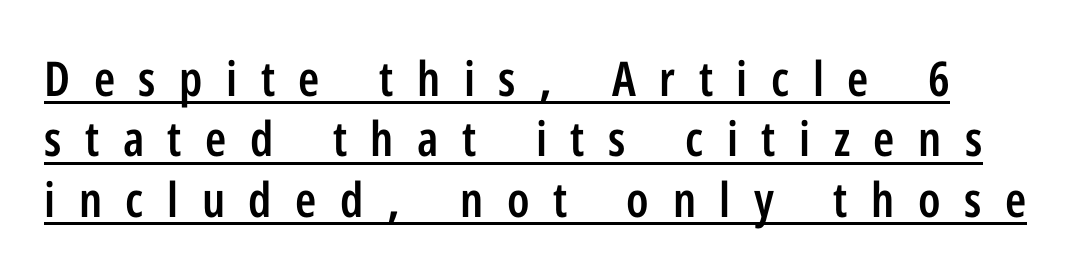
Q: Is the text bold? A: Semi-bold.
Q: Is the text italic (slanted)? A: No, it is upright.
Q: Is the typeface a serif or a sans-serif typeface? A: Sans-serif.
Q: Is the text underlined? A: Yes.
Q: Is the spacing between letters normal or unusually wide? A: Unusually wide.
Q: Is the spacing between lines tight, normal or loose? A: Normal.
Q: Width (condensed, normal, or wide)? A: Condensed.
Q: Stroke contrast? A: Low.
Q: x-height? A: Medium.
Q: Monospaced? A: No.
